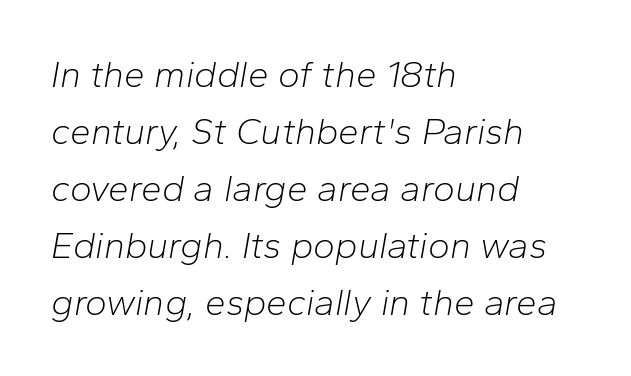
The image shows 37 px light type, italic (leaning right); set left-aligned, normal line spacing (1.54x), normal letter spacing, not underlined; low stroke contrast and a medium x-height.
